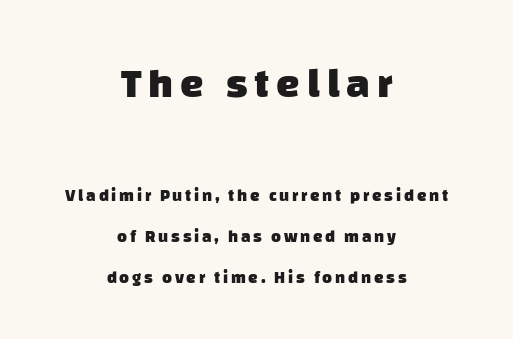
Honestly, the rows look like they've been pulled way apart. A bare baseline throughout the passage. The face used here is proportionally spaced, like ordinary book or web type. Of the two passages, the one on top uses the larger point size. The rendering shows plain stroke endings on the letterforms — a sans-serif design.
